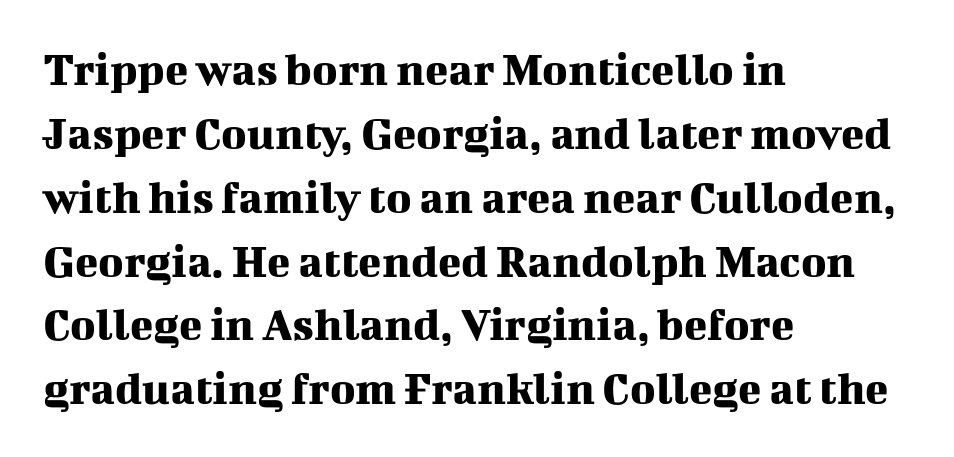
Posture: upright roman. A clean baseline with only descenders dipping below it. What's the leading like? Ordinary, nothing unusual. Compared with typical body copy, the letter spacing here is the same.
